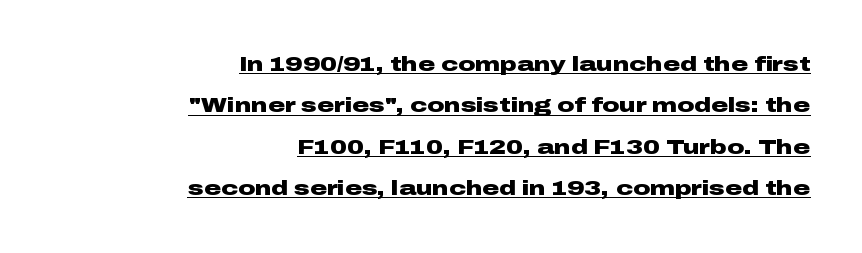
Weight: bold. Between one letter and the next there's only the usual sliver of space. A typesetter would call this leading open, well beyond the default. Quick note: underline on.
